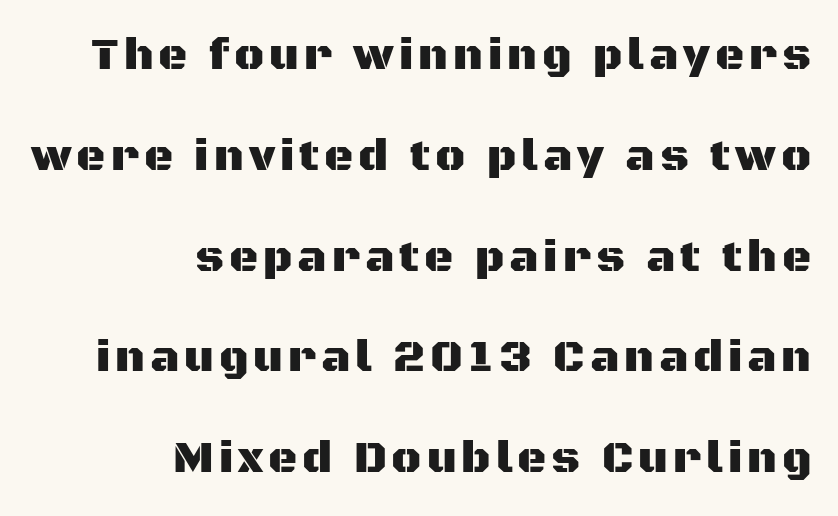
The image shows 45 px sans-serif type, upright; set right-aligned, loose line spacing (2.24x), not underlined; medium stroke contrast and a large x-height.
